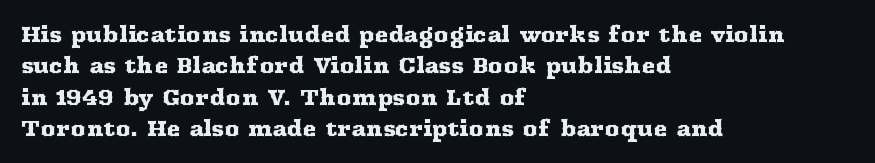
The image shows 21 px text type, upright; set left-aligned, normal line spacing (1.49x), normal letter spacing, not underlined.
